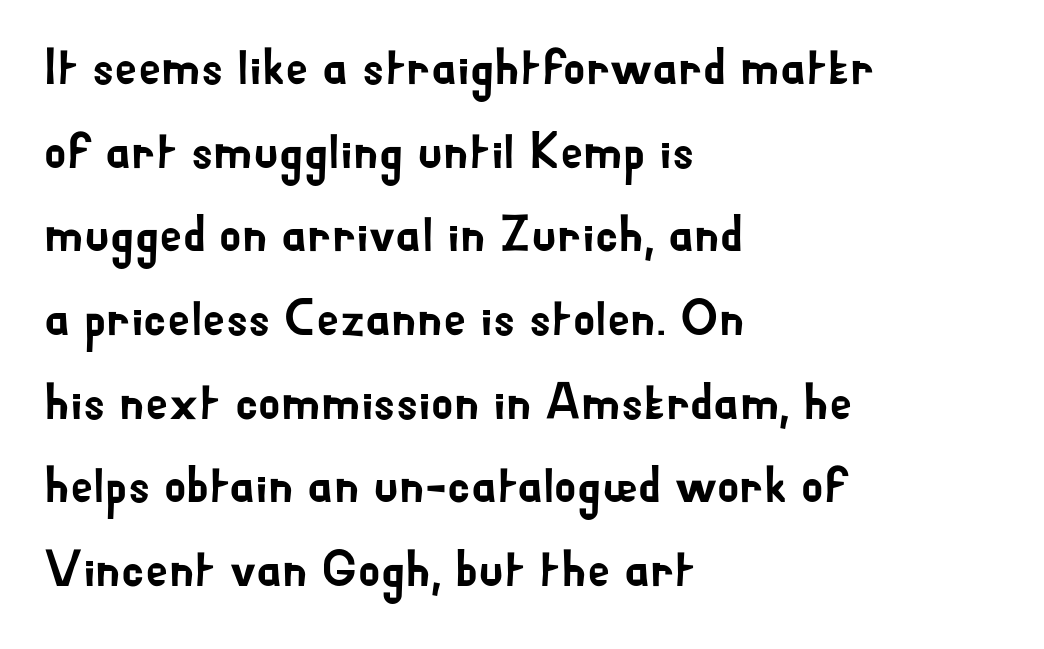
The face used here is proportionally spaced, like ordinary book or web type. Leftover space on each line is placed entirely after the last word. Glance below the letters and you will spot only blank space. This sample uses an upright cut, with every glyph sitting square on the baseline. The passage shown has conventional tracking throughout. What's the leading like? Ordinary, nothing unusual.
